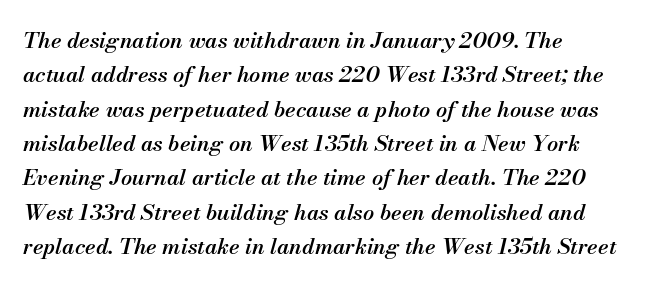
The image shows 22 px text type, italic (leaning right); set left-aligned, normal line spacing (1.56x), normal letter spacing, not underlined.
